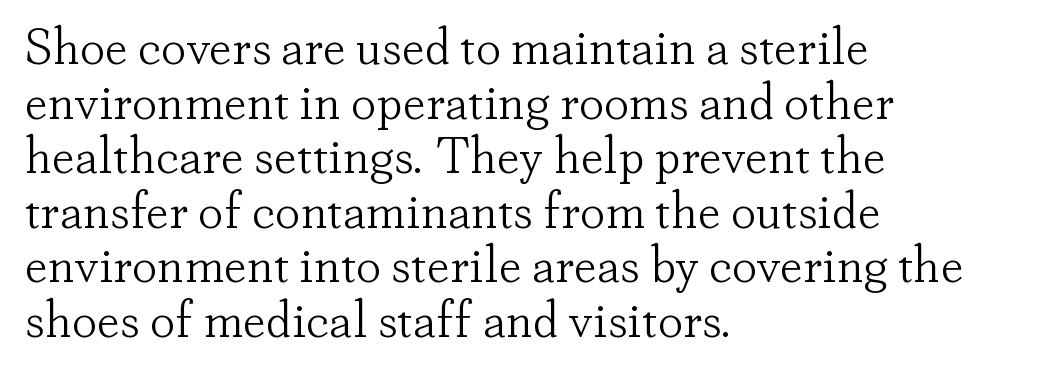
In terms of leading, this rendering errs on the cramped side. The baseline area is clear. What stands out about the letter spacing? Nothing — it is the standard amount. The font family rendered here belongs to the serif group.
